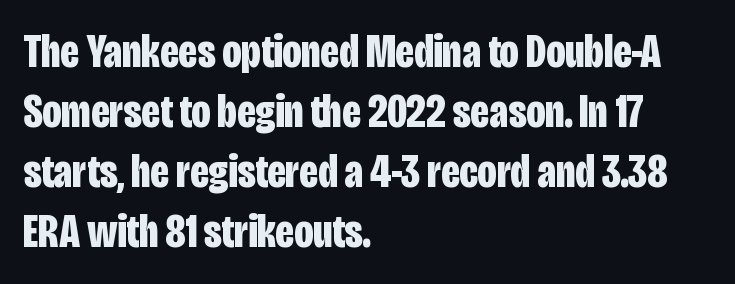
Q: Is the text bold? A: Yes.
Q: Is the text italic (slanted)? A: No, it is upright.
Q: Is the typeface a serif or a sans-serif typeface? A: Sans-serif.
Q: Is the text underlined? A: No.
Q: How is the paragraph aligned? A: Left-aligned.
Q: Is the spacing between letters normal or unusually wide? A: Normal.
Q: Is the spacing between lines tight, normal or loose? A: Normal.
Q: Width (condensed, normal, or wide)? A: Condensed.
Q: Stroke contrast? A: Low.
Q: x-height? A: Large.
Q: Monospaced? A: No.
